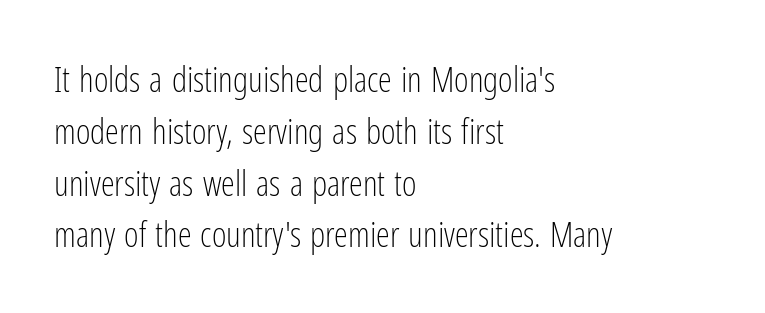
The line-height multiplier appears to be the usual default. The characters are drawn with everyday or finer stroke widths. A typesetter would mark this as roman, not italic. The type is set solid horizontally, with unmodified tracking.
